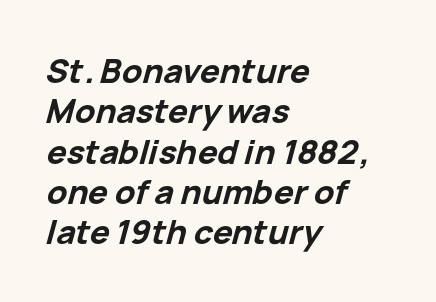
Varying glyph widths throughout — classic text-font behaviour. Layout note: lines flush left. Notice how thick the strokes are: this is what a full bold looks like. Honestly, the letter spacing is just normal — you wouldn't notice it. The zone under the glyphs is completely vacant. Italic? Definitely — the glyphs are oblique.
